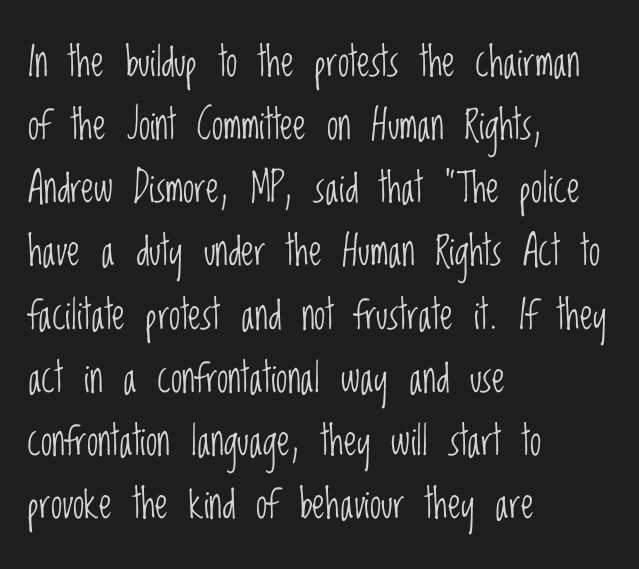
The image shows 41 px light, condensed sans-serif type, upright; set left-aligned, normal line spacing (1.54x), normal letter spacing, not underlined; low stroke contrast and a large x-height.
